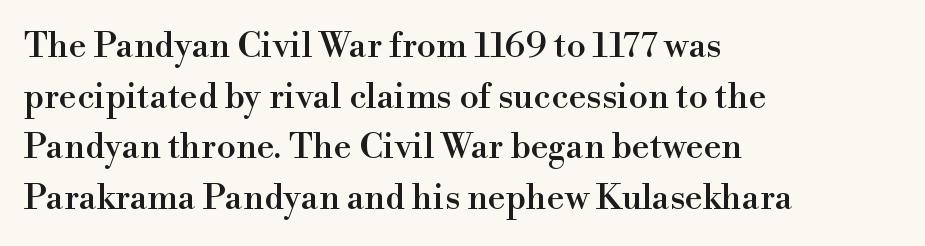
Each row of text sits above clean, open space. The rendering shows small feet on the letterforms — a serif design. Where is the straight margin? On the left. Observe the ordinary spacing: letters are neighbours, not strangers. Note the varied advance widths — an 'i' is clearly narrower than an 'm'. The typography opts for an upright posture over an oblique one.
